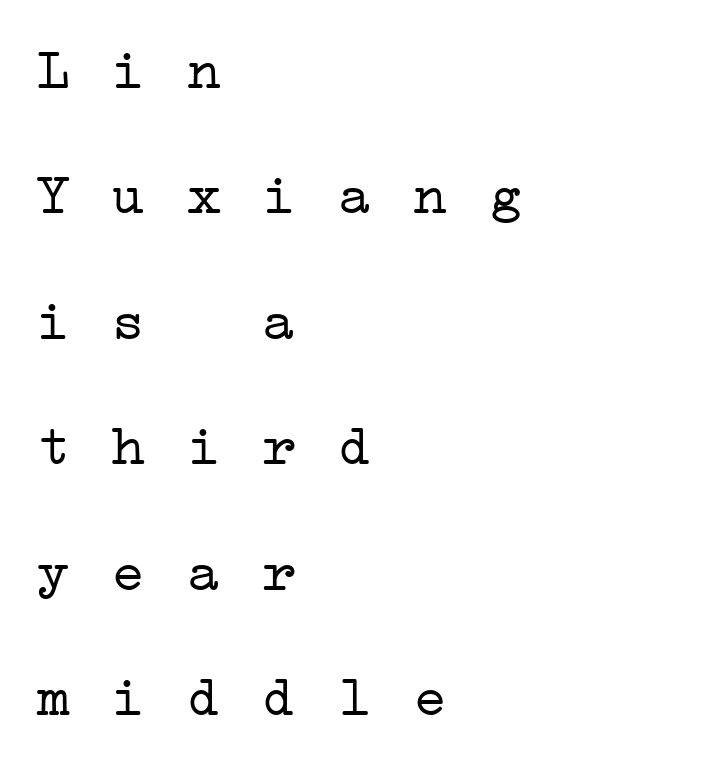
Q: Is the text bold? A: No.
Q: Is the typeface a serif or a sans-serif typeface? A: Serif.
Q: Is the text underlined? A: No.
Q: How is the paragraph aligned? A: Left-aligned.
Q: Is the spacing between lines tight, normal or loose? A: Loose.
Q: Width (condensed, normal, or wide)? A: Wide.
Q: Stroke contrast? A: Low.
Q: x-height? A: Medium.
Q: Monospaced? A: Yes.
